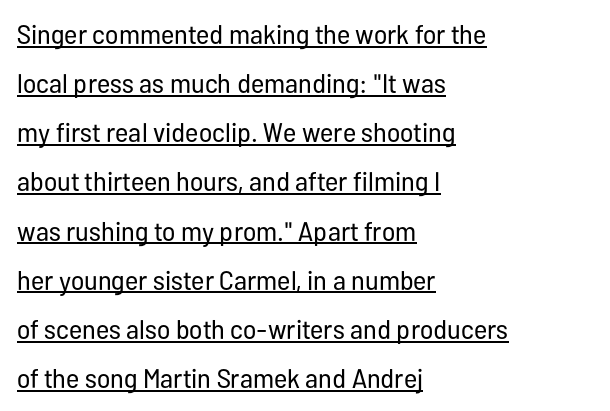
The axis of the letterforms is exactly vertical. Layout note: lines flush left. Default kerning and tracking; the words read as compact shapes. Honestly, the underline is the first thing you notice here.
